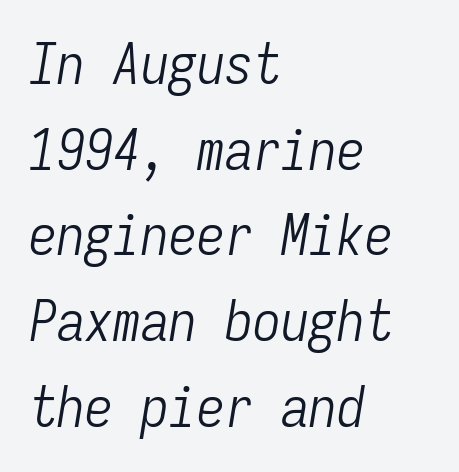
Alignment: flush left. Quick note: italic. The face looks like a standard text weight, possibly lighter. A typesetter would call this monospace, since all characters share one set width. Between one letter and the next there's only the usual sliver of space.
